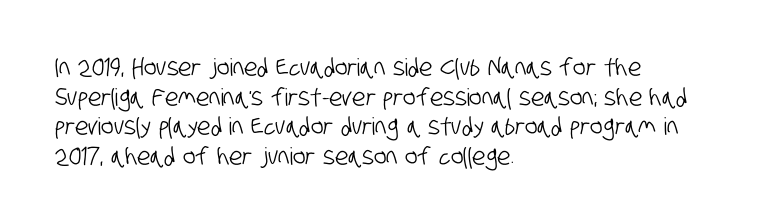
Q: Is the text underlined? A: No.
Q: How is the paragraph aligned? A: Left-aligned.
Q: Is the spacing between letters normal or unusually wide? A: Normal.
